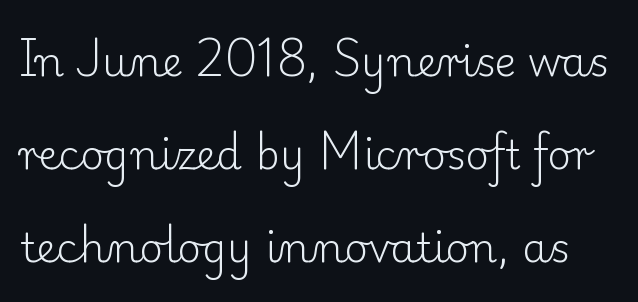
The image shows 41 px light type, upright; set loose line spacing (2.27x), normal letter spacing, not underlined; low stroke contrast and a small x-height.
